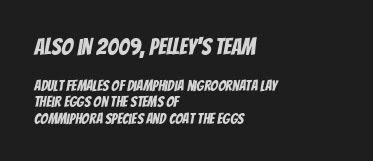
The rag falls on the right side of this text block. The rendering shrinks the type as you move from the upper chunk to the lower. Horizontal bands of white between lines are thin slivers. The horizontal fit of the characters is conventional and even. Unmarked baselines from the first word to the last.
